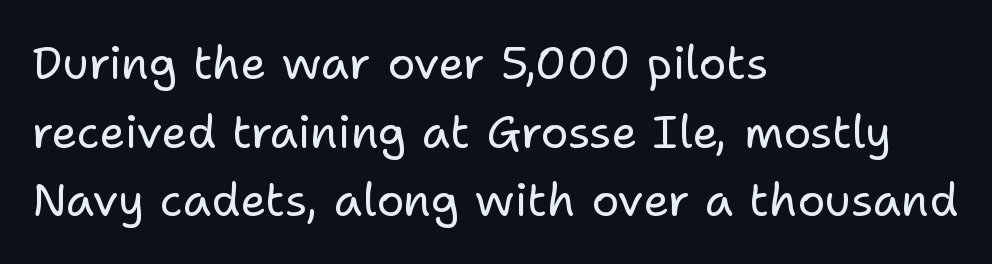
Q: Is the text bold? A: No.
Q: Is the text italic (slanted)? A: No, it is upright.
Q: Is the typeface a serif or a sans-serif typeface? A: Sans-serif.
Q: Is the text underlined? A: No.
Q: How is the paragraph aligned? A: Left-aligned.
Q: Is the spacing between letters normal or unusually wide? A: Normal.
Q: Is the spacing between lines tight, normal or loose? A: Normal.
Q: Width (condensed, normal, or wide)? A: Normal.
Q: Stroke contrast? A: Low.
Q: x-height? A: Medium.
Q: Monospaced? A: No.
